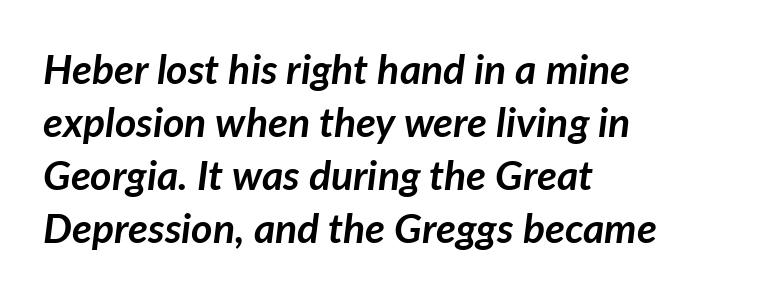
Q: Is the text bold? A: Yes.
Q: Is the text italic (slanted)? A: Yes, it leans right by about 7 degrees.
Q: Is the text underlined? A: No.
Q: How is the paragraph aligned? A: Left-aligned.
Q: Is the spacing between letters normal or unusually wide? A: Normal.
Q: Is the spacing between lines tight, normal or loose? A: Normal.
Q: Width (condensed, normal, or wide)? A: Normal.
Q: Stroke contrast? A: Low.
Q: x-height? A: Medium.
Q: Monospaced? A: No.
